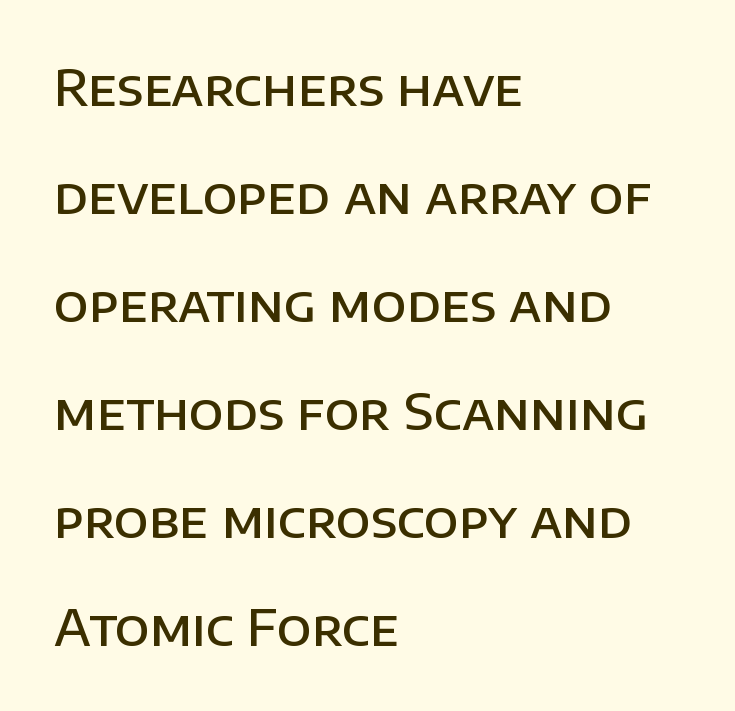
Q: Is the text bold? A: Semi-bold.
Q: Is the text italic (slanted)? A: No, it is upright.
Q: Is the typeface a serif or a sans-serif typeface? A: Sans-serif.
Q: Is the text underlined? A: No.
Q: How is the paragraph aligned? A: Left-aligned.
Q: Is the spacing between letters normal or unusually wide? A: Normal.
Q: Is the spacing between lines tight, normal or loose? A: Loose.
Q: Width (condensed, normal, or wide)? A: Normal.
Q: Stroke contrast? A: Low.
Q: x-height? A: Large.
Q: Monospaced? A: No.
